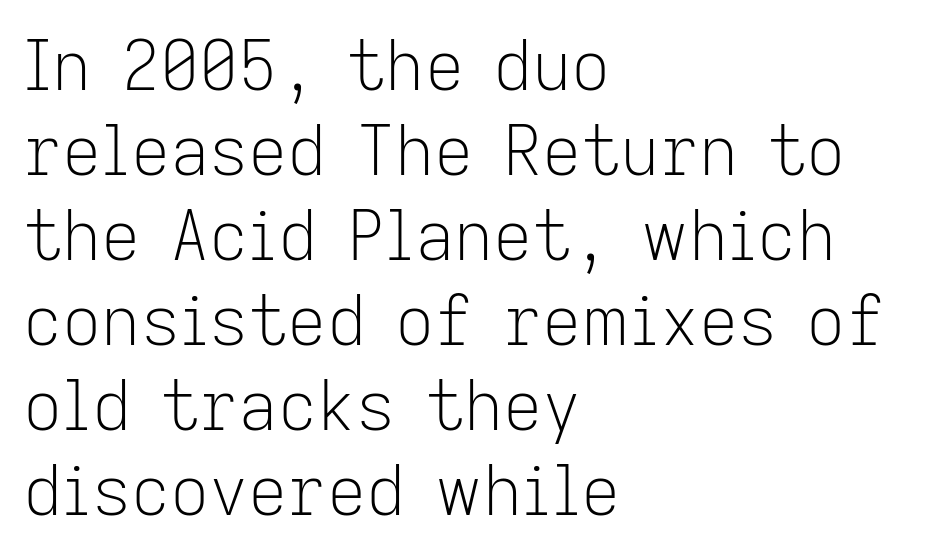
The image shows 68 px light sans-serif type, upright; set left-aligned, normal line spacing (1.25x), normal letter spacing, not underlined; low stroke contrast and a medium x-height.
